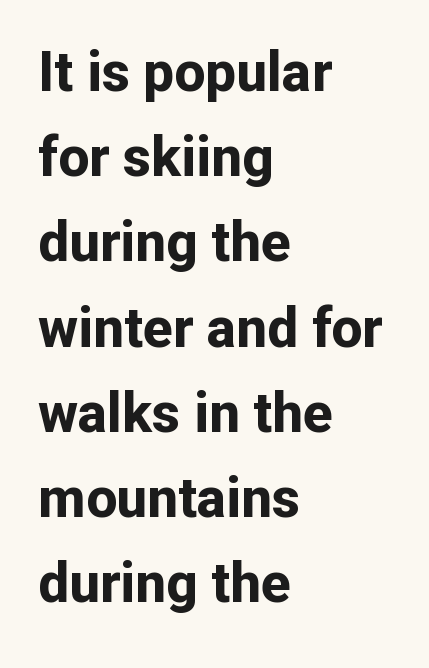
Q: Is the text bold? A: Yes.
Q: Is the text italic (slanted)? A: No, it is upright.
Q: Is the typeface a serif or a sans-serif typeface? A: Sans-serif.
Q: Is the text underlined? A: No.
Q: How is the paragraph aligned? A: Left-aligned.
Q: Is the spacing between letters normal or unusually wide? A: Normal.
Q: Is the spacing between lines tight, normal or loose? A: Normal.
Q: Width (condensed, normal, or wide)? A: Normal.
Q: Stroke contrast? A: Low.
Q: x-height? A: Medium.
Q: Monospaced? A: No.
